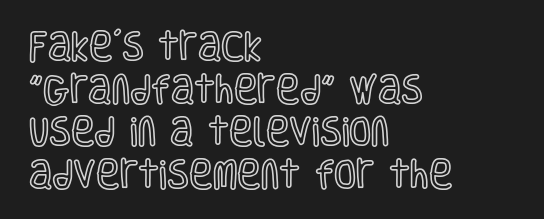
Q: Is the text italic (slanted)? A: No, it is upright.
Q: Is the text underlined? A: No.
Q: How is the paragraph aligned? A: Left-aligned.
Q: Is the spacing between letters normal or unusually wide? A: Normal.
Q: Is the spacing between lines tight, normal or loose? A: Normal.
Q: Width (condensed, normal, or wide)? A: Condensed.
Q: x-height? A: Large.
Q: Monospaced? A: No.
